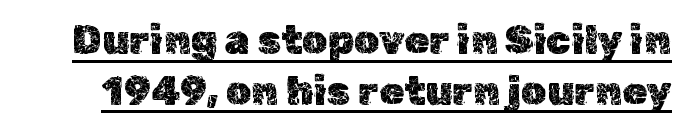
Q: Is the text italic (slanted)? A: No, it is upright.
Q: Is the text underlined? A: Yes.
Q: Is the spacing between letters normal or unusually wide? A: Normal.
Q: Is the spacing between lines tight, normal or loose? A: Normal.
Q: Width (condensed, normal, or wide)? A: Normal.
Q: x-height? A: Medium.
Q: Monospaced? A: No.
